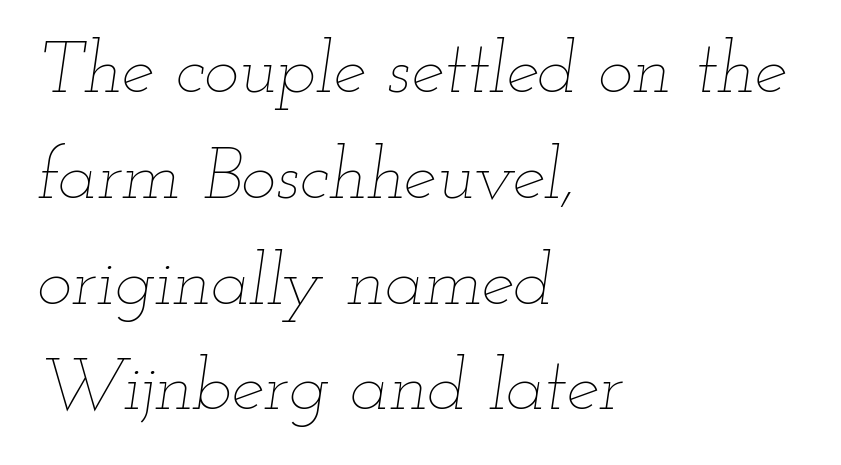
{"italic": "yes", "lean": "right", "slant_degrees": 12, "bold": "no", "weight": "thin", "width": "wide", "stroke_contrast": "low", "x_height": "small", "monospaced": "no", "underline": "no", "align": "left", "line_spacing": "normal", "line_spacing_ratio": 1.43, "letter_spacing": "normal", "letter_spacing_em": 0.0, "glyph_px": 74}
